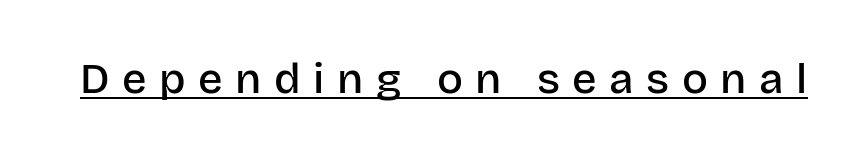
You could not count columns in this text — the font is proportionally spaced. This is moderately heavy type, rendered in semibold. Quick note: underline on. The face used here is rendered with a markedly widened letterfit. Characters remain perfectly vertical along every line. Does the type have serifs? No, each stem ends abruptly.
